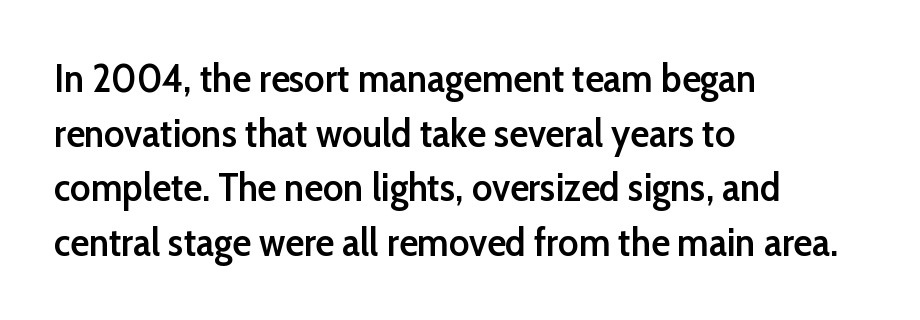
The lines sit at an ordinary, default distance from one another. These lines are set flush left with a ragged right edge. Nothing unusual about the tracking: characters are spaced as the font intends. The glyphs are unaccompanied by any horizontal stroke below them.
